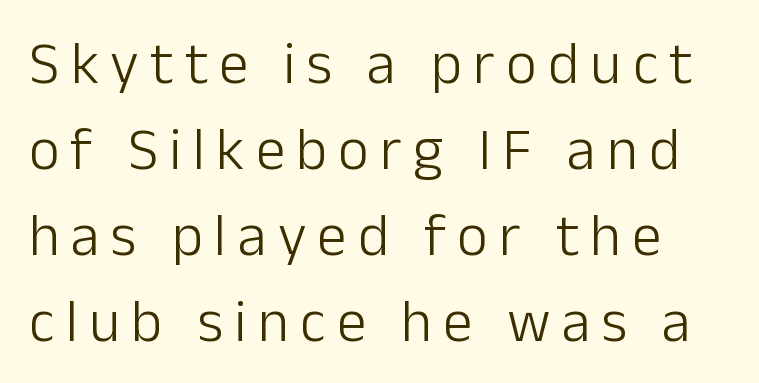
These lines are rendered in a variable-pitch font. Stems here are at most as thick as an everyday book face. The lettering holds an erect, upright posture throughout. Look at the bottom of the vertical strokes: they stop flat, with no serifs.
